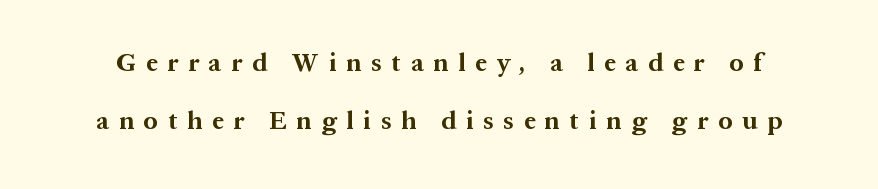
{"italic": "no", "bold": "yes", "underline": "no", "line_spacing": "loose", "line_spacing_ratio": 2.33, "letter_spacing": "wide", "letter_spacing_em": 0.4, "glyph_px": 25}
